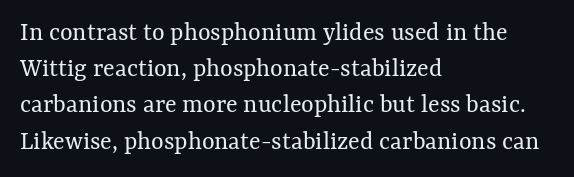
Q: Is the text bold? A: No.
Q: Is the text italic (slanted)? A: No, it is upright.
Q: Is the text underlined? A: No.
Q: How is the paragraph aligned? A: Left-aligned.
Q: Is the spacing between letters normal or unusually wide? A: Normal.
Q: Is the spacing between lines tight, normal or loose? A: Normal.
